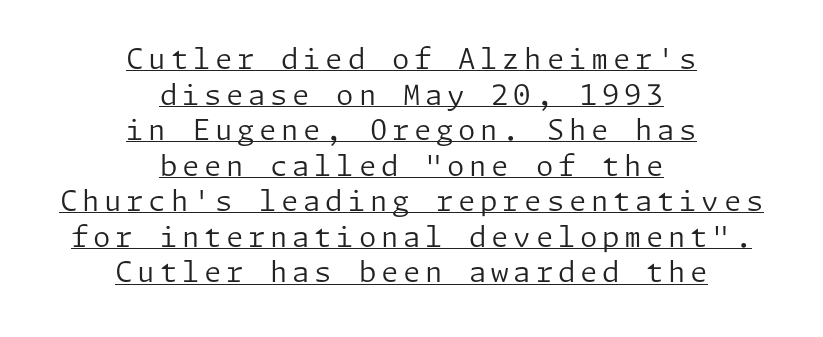
{"serif": "no", "italic": "no", "bold": "no", "weight": "regular", "width": "normal", "stroke_contrast": "low", "x_height": "medium", "underline": "yes", "align": "center", "line_spacing": "normal", "line_spacing_ratio": 1.27, "glyph_px": 28}
